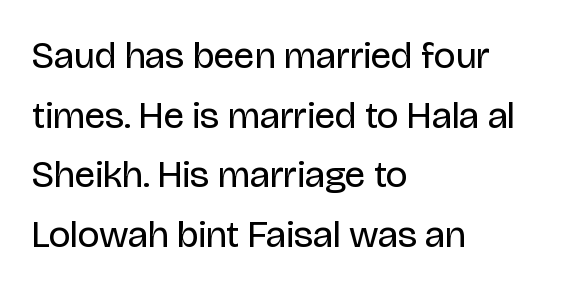
Nope, no serifs anywhere on these letters. Baseline-to-baseline distance is the conventional proportion of letter height. Stems and bowls with no extra thickness — not bold. Each row of text sits above clean, open space. Does extra space separate the letters? No, they use regular spacing. Looks like regular typesetting: each glyph gets only the width it needs.
